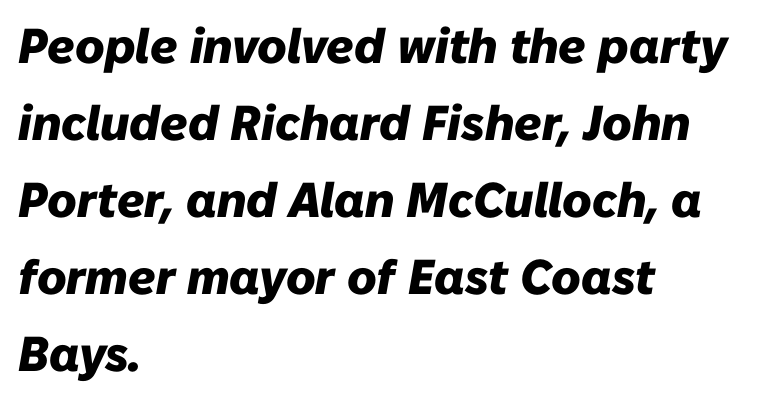
Q: Is the text bold? A: Yes.
Q: Is the text italic (slanted)? A: Yes, it leans right by about 10 degrees.
Q: Is the text underlined? A: No.
Q: How is the paragraph aligned? A: Left-aligned.
Q: Is the spacing between letters normal or unusually wide? A: Normal.
Q: Is the spacing between lines tight, normal or loose? A: Normal.
Q: Width (condensed, normal, or wide)? A: Normal.
Q: Stroke contrast? A: Low.
Q: x-height? A: Medium.
Q: Monospaced? A: No.
